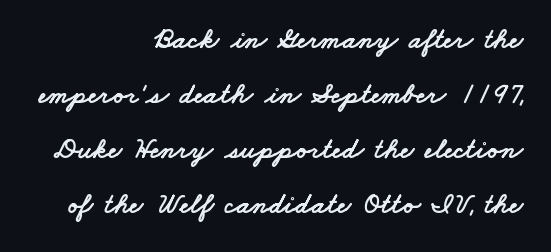
The ragged edge is on the left, which tells us the setting is flush right. The designer dialed line spacing up above the default. Plain, unruled lines of type. The type is set solid horizontally, with unmodified tracking.
